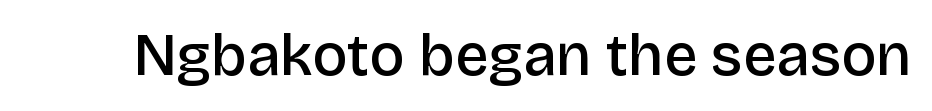
Q: Is the text bold? A: Semi-bold.
Q: Is the text italic (slanted)? A: No, it is upright.
Q: Is the typeface a serif or a sans-serif typeface? A: Sans-serif.
Q: Is the text underlined? A: No.
Q: Is the spacing between letters normal or unusually wide? A: Normal.
Q: Width (condensed, normal, or wide)? A: Normal.
Q: Stroke contrast? A: Low.
Q: x-height? A: Large.
Q: Monospaced? A: No.
